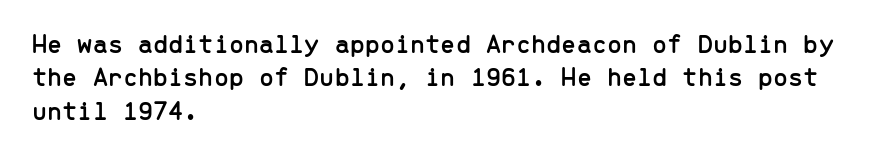
The image shows 27 px text type, upright; set left-aligned, line spacing 1.24x, normal letter spacing, not underlined.
